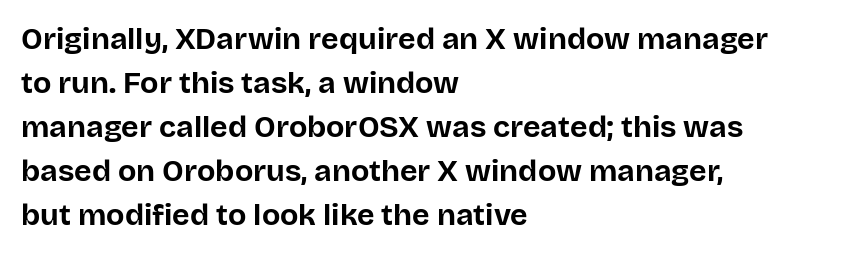
Q: Is the text bold? A: Yes.
Q: Is the text italic (slanted)? A: No, it is upright.
Q: Is the typeface a serif or a sans-serif typeface? A: Sans-serif.
Q: Is the text underlined? A: No.
Q: How is the paragraph aligned? A: Left-aligned.
Q: Is the spacing between letters normal or unusually wide? A: Normal.
Q: Is the spacing between lines tight, normal or loose? A: Normal.
Q: Width (condensed, normal, or wide)? A: Normal.
Q: Stroke contrast? A: Low.
Q: x-height? A: Large.
Q: Monospaced? A: No.
